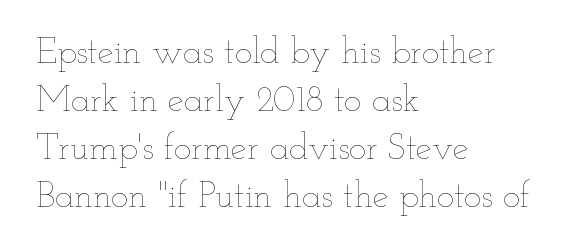
The image shows 36 px thin, wide type, upright; set left-aligned, normal line spacing (1.33x), normal letter spacing, not underlined; low stroke contrast and a small x-height.
